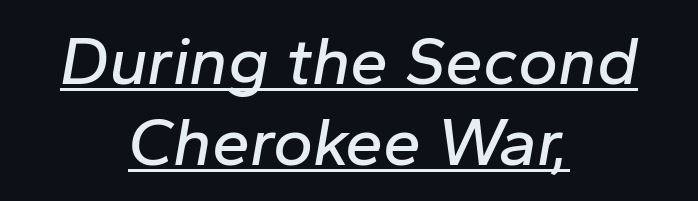
The image shows 68 px text type, italic (leaning right); set centered, line spacing 1.19x, normal letter spacing, underlined; low stroke contrast and a medium x-height.
